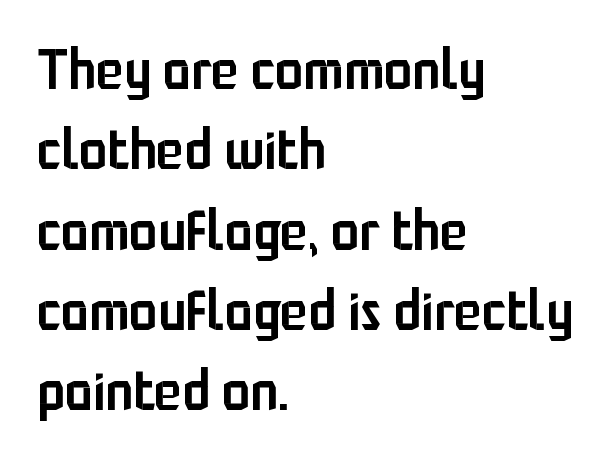
{"serif": "no", "italic": "no", "bold": "semi", "weight": "semibold", "width": "condensed", "stroke_contrast": "low", "x_height": "medium", "monospaced": "no", "underline": "no", "align": "left", "line_spacing": "normal", "line_spacing_ratio": 1.41, "letter_spacing": "normal", "letter_spacing_em": 0.0, "glyph_px": 57}
